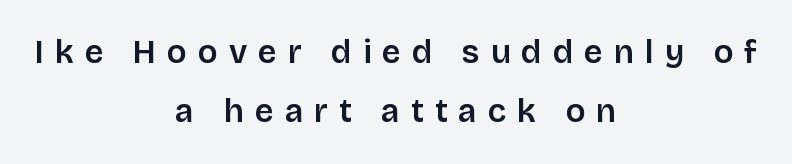
Q: Is the text italic (slanted)? A: No, it is upright.
Q: Is the typeface a serif or a sans-serif typeface? A: Sans-serif.
Q: Is the text underlined? A: No.
Q: How is the paragraph aligned? A: Centered.
Q: Is the spacing between letters normal or unusually wide? A: Unusually wide.
Q: Width (condensed, normal, or wide)? A: Normal.
Q: Stroke contrast? A: Low.
Q: x-height? A: Large.
Q: Monospaced? A: No.
